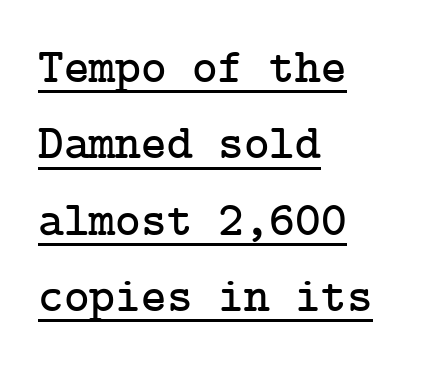
{"serif": "yes", "italic": "no", "width": "normal", "stroke_contrast": "low", "x_height": "medium", "underline": "yes", "align": "left", "line_spacing": "normal", "line_spacing_ratio": 1.56, "letter_spacing": "normal", "letter_spacing_em": 0.0, "glyph_px": 49}
